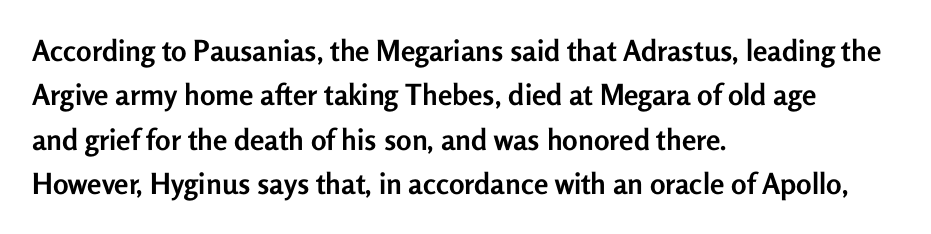
Each letter's strokes conclude bluntly, with no projecting serifs. Thick stems and heavy bowls — unmistakably bold. The type is set solid horizontally, with unmodified tracking. The rag falls on the right side of this text block. The type sits square on the baseline with zero lean. The passage shown is typed in a proportional face where columns would drift.
